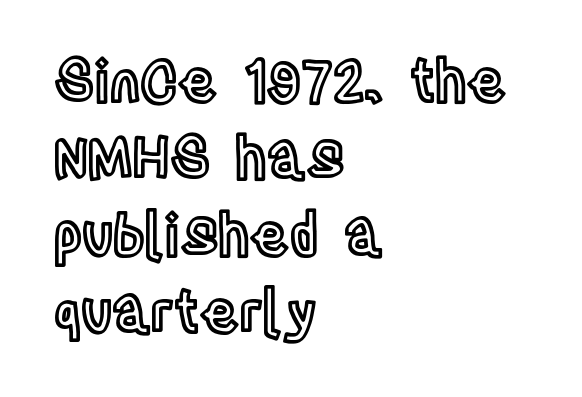
These lines are rendered in a variable-pitch font. Horizontal alignment here is leftward, the default for most running prose. Notice how descenders clear the ascenders below comfortably — that's standard leading. Nothing unusual about the tracking: characters are spaced as the font intends.
